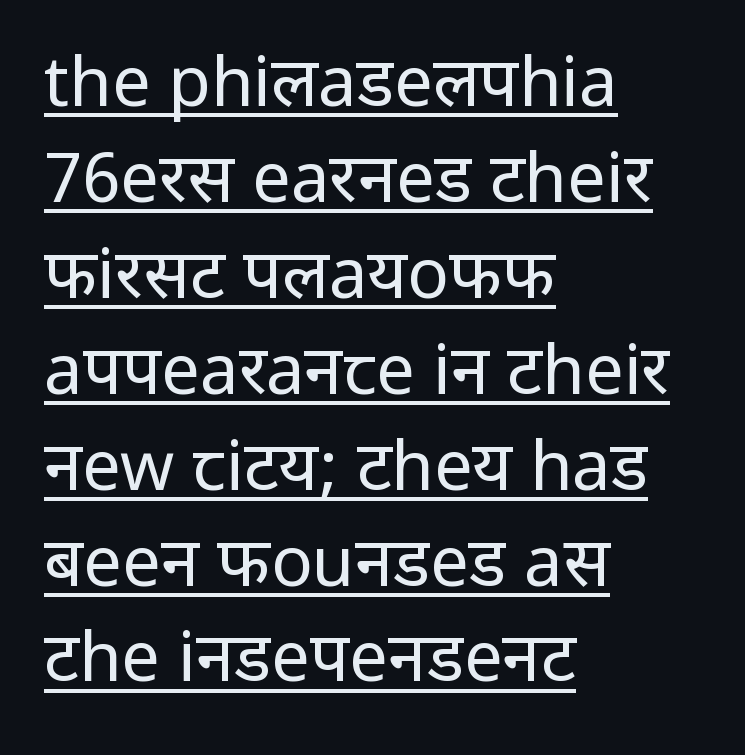
{"serif": "no", "italic": "no", "bold": "no", "weight": "regular", "width": "normal", "stroke_contrast": "low", "x_height": "medium", "monospaced": "no", "underline": "yes", "align": "left", "line_spacing": "normal", "line_spacing_ratio": 1.39, "letter_spacing": "normal", "letter_spacing_em": 0.0, "glyph_px": 69}
